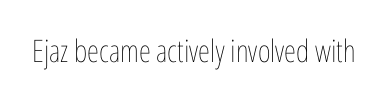
Q: Is the text bold? A: No.
Q: Is the text italic (slanted)? A: No, it is upright.
Q: Is the text underlined? A: No.
Q: Is the spacing between letters normal or unusually wide? A: Normal.
Q: Width (condensed, normal, or wide)? A: Condensed.
Q: Stroke contrast? A: Low.
Q: x-height? A: Medium.
Q: Monospaced? A: No.
